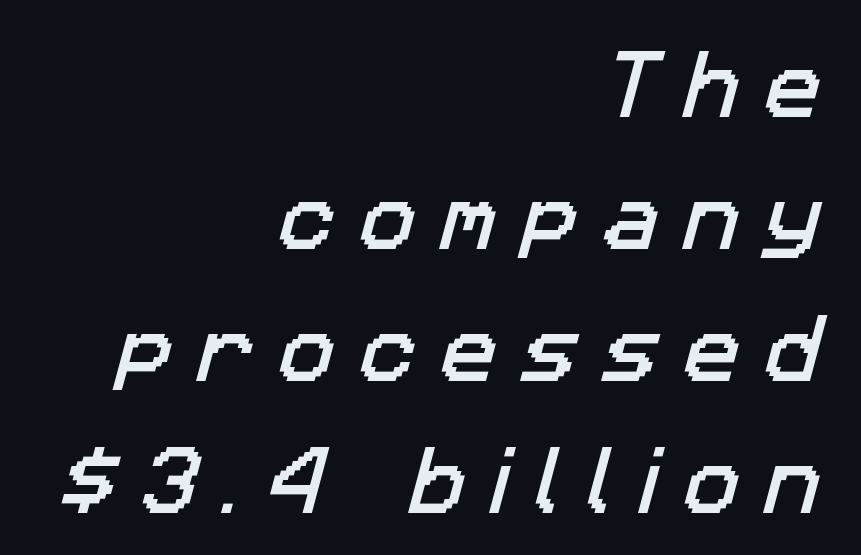
Q: Is the typeface a serif or a sans-serif typeface? A: Sans-serif.
Q: Is the text underlined? A: No.
Q: How is the paragraph aligned? A: Right-aligned.
Q: Is the spacing between letters normal or unusually wide? A: Unusually wide.
Q: Width (condensed, normal, or wide)? A: Normal.
Q: Stroke contrast? A: Low.
Q: x-height? A: Medium.
Q: Monospaced? A: No.
